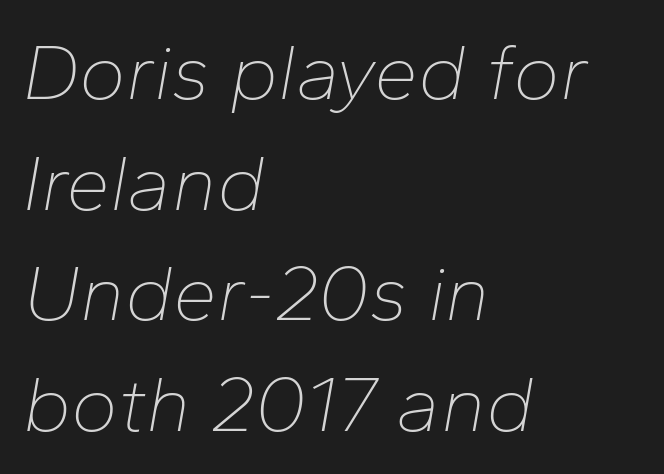
The image shows 79 px thin type, italic (leaning right); set left-aligned, normal line spacing (1.4x), normal letter spacing, not underlined; low stroke contrast and a medium x-height.
